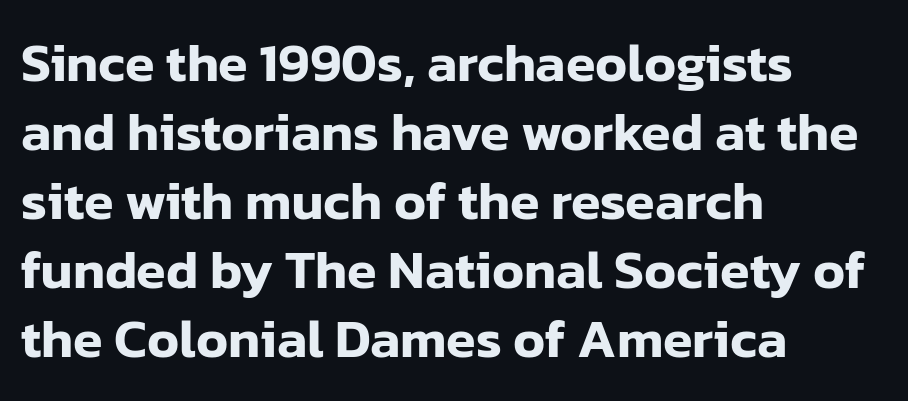
One-word summary of the alignment: left. Do the characters align in a grid? No, the font is proportional. Honestly, the row spacing looks completely unremarkable. This rendering employs a face without finishing strokes, i.e., a sans-serif. Check the space under the baseline: it is left empty. The specimen reads as upright at a glance.
